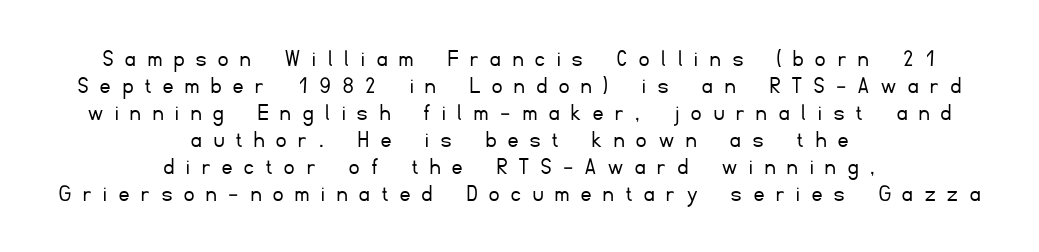
Loose tracking; the words dissolve into strings of separated letters. These glyphs show unthickened strokes, regular width or finer. Decoration check: the copy has no underline. The space between consecutive lines is stingy. The text block is weighted toward neither margin, spreading evenly from the middle.
